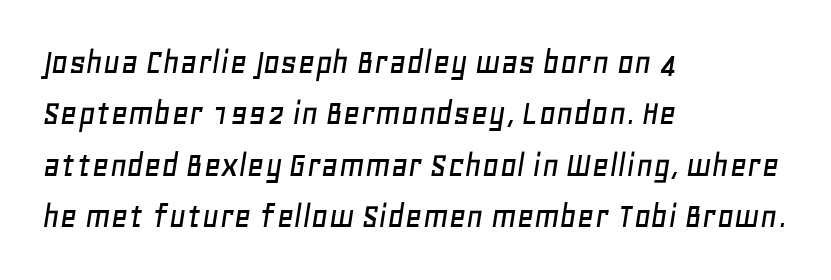
The image shows 37 px text type, italic (leaning right); set left-aligned, normal line spacing (1.39x), normal letter spacing, not underlined; low stroke contrast and a large x-height.
